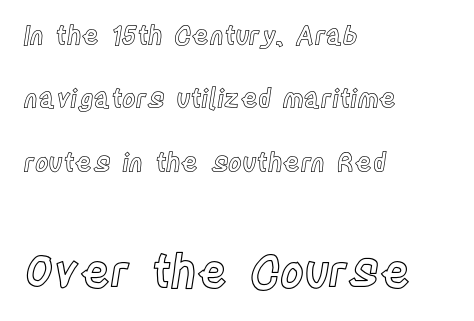
{"width": "condensed", "x_height": "large", "monospaced": "no", "underline": "no", "align": "left", "line_spacing": "loose", "line_spacing_ratio": 2.44, "letter_spacing": "normal", "letter_spacing_em": 0.0, "larger_block": "second", "size_ratio": 1.77, "glyph_px": 46}
